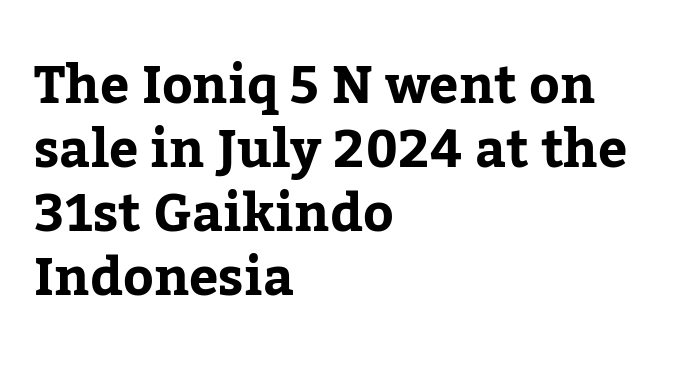
{"serif": "yes", "italic": "no", "bold": "yes", "weight": "bold", "width": "normal", "stroke_contrast": "low", "x_height": "medium", "monospaced": "no", "underline": "no", "align": "left", "line_spacing_ratio": 1.23, "letter_spacing": "normal", "letter_spacing_em": 0.0, "glyph_px": 52}
